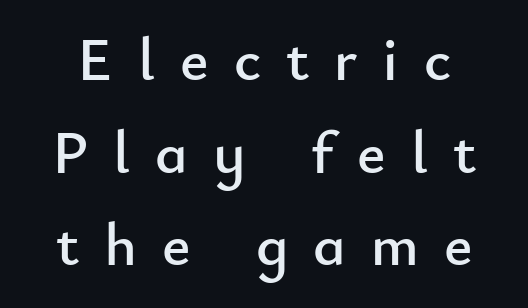
The image shows 61 px sans-serif type, upright; set normal line spacing (1.52x), unusually wide letter spacing (+0.41 em), not underlined; low stroke contrast and a small x-height.
